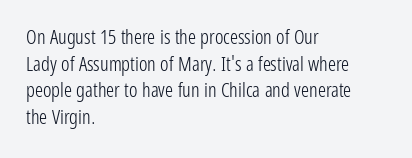
Does the copy run flush right? No — it runs flush left. The block of text has a typical density, with ordinary space between rows. This sample uses plain, unmodified letter spacing. The zone under the glyphs is completely vacant. A roman cut, with each character standing at attention. Stem width sits at or under what a default text font uses.
